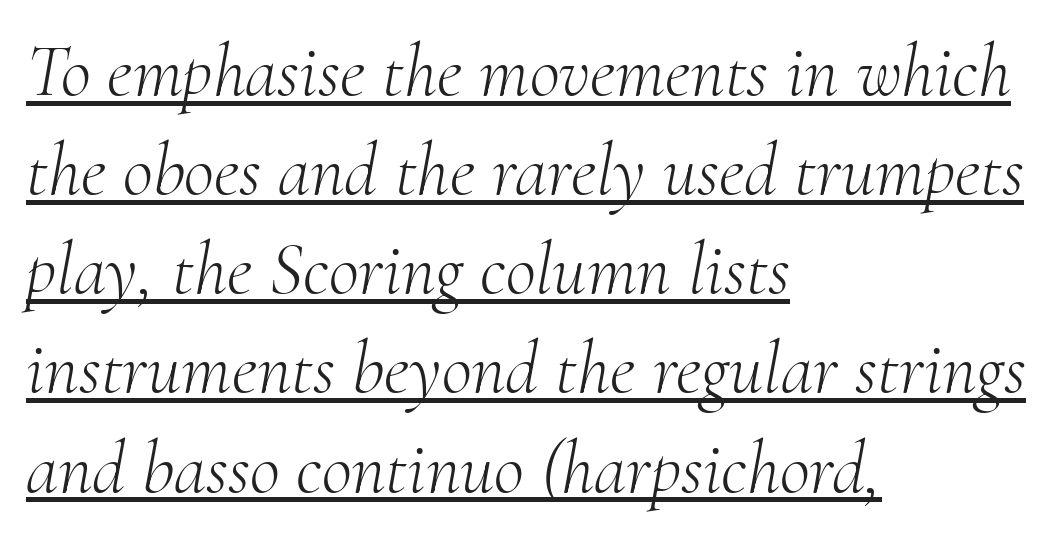
The specimen includes a rule beneath the text block's lines. The rendering uses a moderate line-height, typical for paragraphs. In terms of letterform style, serifs are clearly present. Compared with ordinary roman type, these characters are visibly tilted. You could not count columns in this text — the font is proportionally spaced. Caption: face not bold, strokes unweighted.
